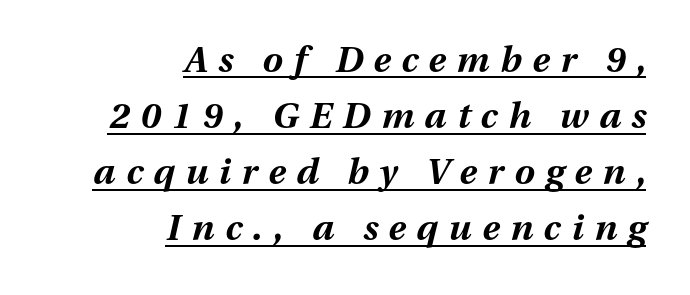
{"italic": "yes", "lean": "right", "slant_degrees": 13, "bold": "yes", "weight": "bold", "width": "normal", "stroke_contrast": "medium", "x_height": "medium", "monospaced": "no", "underline": "yes", "align": "right", "line_spacing": "normal", "line_spacing_ratio": 1.56, "letter_spacing": "wide", "letter_spacing_em": 0.3, "glyph_px": 36}
